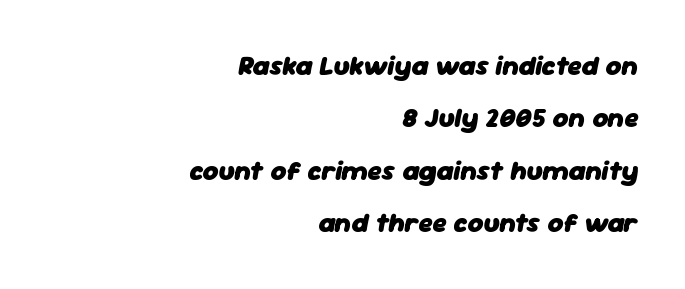
Q: Is the text bold? A: Yes.
Q: Is the text italic (slanted)? A: Yes, it leans right by about 11 degrees.
Q: Is the text underlined? A: No.
Q: How is the paragraph aligned? A: Right-aligned.
Q: Is the spacing between letters normal or unusually wide? A: Normal.
Q: Is the spacing between lines tight, normal or loose? A: Loose.
